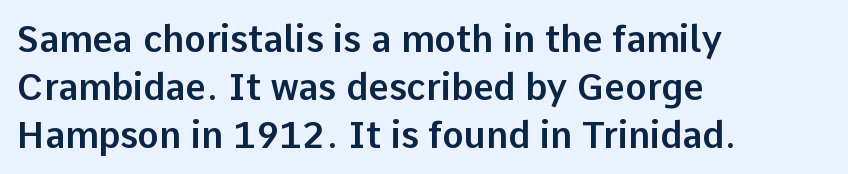
Just letters on the line, the space beneath them empty. This is roman type, the default non-slanted kind. Looks like regular typesetting: each glyph gets only the width it needs. Short note: letters normally spaced. This sample is left-justified, so line endings fall wherever the words run out. Vertical spacing — default.
